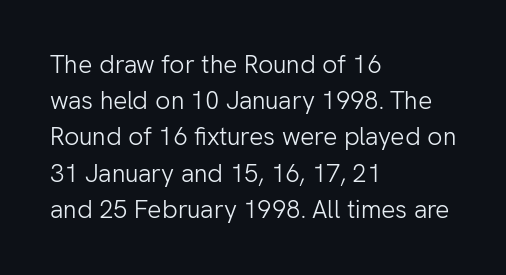
{"italic": "no", "bold": "no", "underline": "no", "align": "left", "line_spacing": "normal", "line_spacing_ratio": 1.45, "letter_spacing": "normal", "letter_spacing_em": 0.0, "glyph_px": 25}
